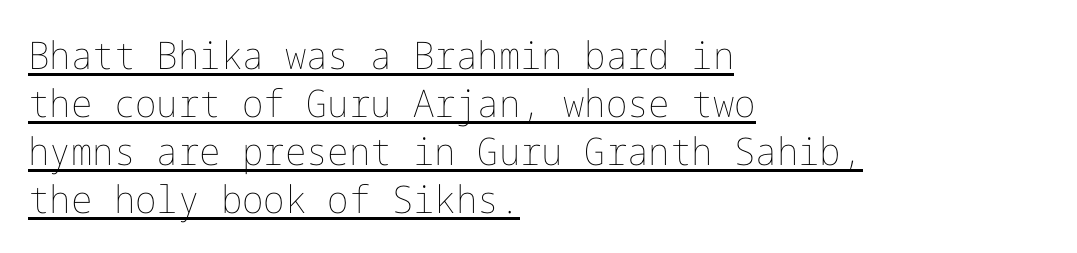
Heft: none added — not bold. Default kerning and tracking; the words read as compact shapes. Students, observe: this is what conventionally led text looks like. Every word sits above its own underline. Characters remain perfectly vertical along every line.
